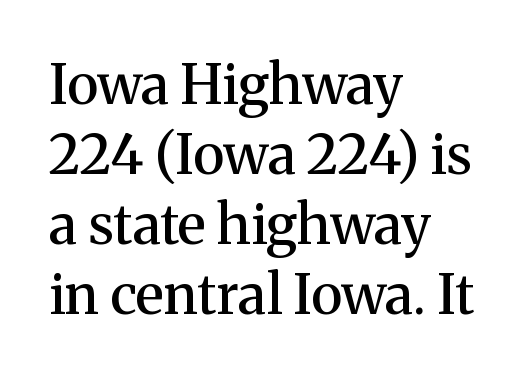
The typeface chosen for these lines features serifs. Emphasis by weight is partial: semibold. Think of a printed novel: that variable character pitch is what you see here. What stands out about the letter spacing? Nothing — it is the standard amount. The gap between lines stays unmarked. Rendered with straight, roman letterforms.
